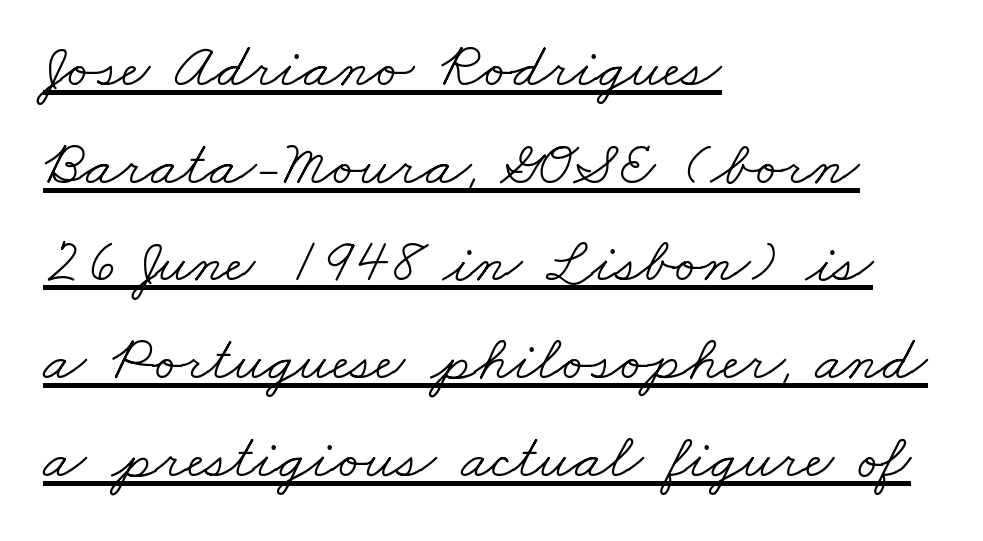
Normally led — the rows are evenly, conventionally spaced. A rule runs beneath these lines of type. Weight: in the light-to-regular range. The horizontal fit of the characters is conventional and even.
